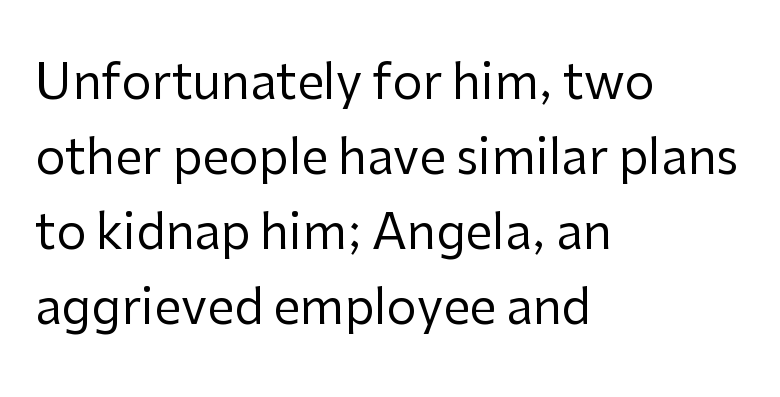
A typesetter would call this zero additional tracking. Reading down the block, your eye returns to a fixed left position each line. Rule under the text: the space is simply empty. Compared with a typical body face, this is equally light or lighter still.
